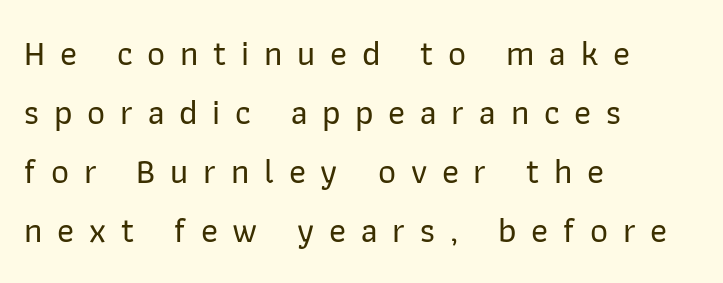
The image shows 35 px sans-serif type, upright; set left-aligned, normal line spacing (1.69x), unusually wide letter spacing (+0.42 em), not underlined; low stroke contrast and a medium x-height.
